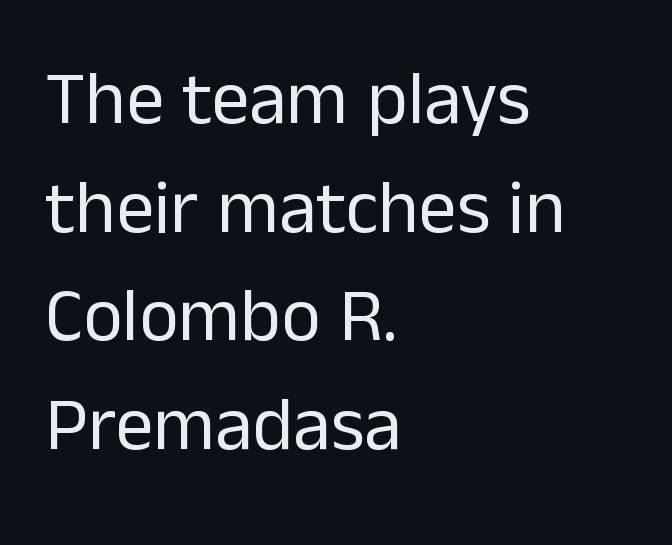
The image shows 76 px regular-weight sans-serif type, upright; set left-aligned, normal line spacing (1.43x), normal letter spacing, not underlined; low stroke contrast and a medium x-height.
